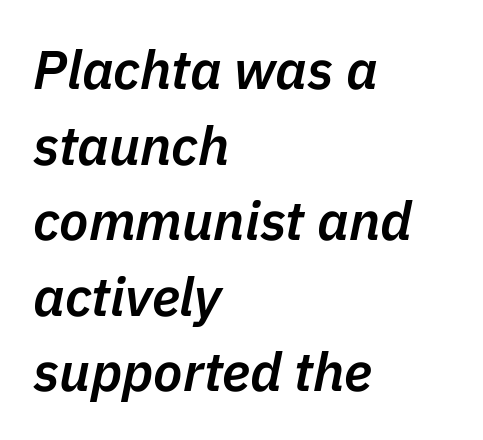
The image shows 54 px semibold type, italic (leaning right); set left-aligned, normal line spacing (1.4x), normal letter spacing, not underlined; low stroke contrast and a medium x-height.
